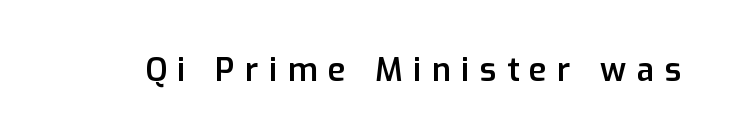
Q: Is the text bold? A: Semi-bold.
Q: Is the text italic (slanted)? A: No, it is upright.
Q: Is the typeface a serif or a sans-serif typeface? A: Sans-serif.
Q: Is the text underlined? A: No.
Q: Is the spacing between letters normal or unusually wide? A: Unusually wide.
Q: Width (condensed, normal, or wide)? A: Normal.
Q: Stroke contrast? A: Low.
Q: x-height? A: Medium.
Q: Monospaced? A: No.
